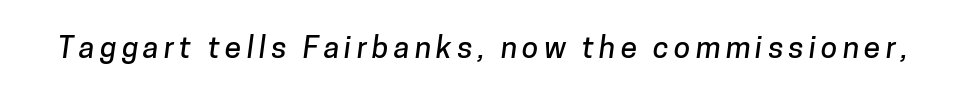
The image shows 30 px sans-serif type; set not underlined; low stroke contrast and a medium x-height.
